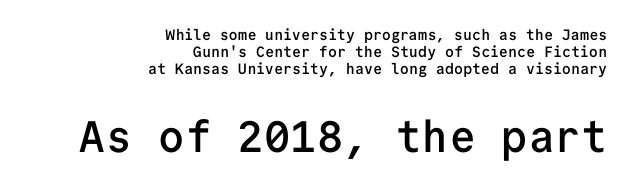
Q: Is the text bold? A: Semi-bold.
Q: Is the text italic (slanted)? A: No, it is upright.
Q: Is the typeface a serif or a sans-serif typeface? A: Sans-serif.
Q: Is the text underlined? A: No.
Q: How is the paragraph aligned? A: Right-aligned.
Q: Is the spacing between letters normal or unusually wide? A: Normal.
Q: Is the spacing between lines tight, normal or loose? A: Tight.
Q: Which block of text is set in a larger size, the first (top) or the second (bottom)? A: The second (bottom) one.
Q: Width (condensed, normal, or wide)? A: Normal.
Q: Stroke contrast? A: Low.
Q: x-height? A: Medium.
Q: Monospaced? A: Yes.
